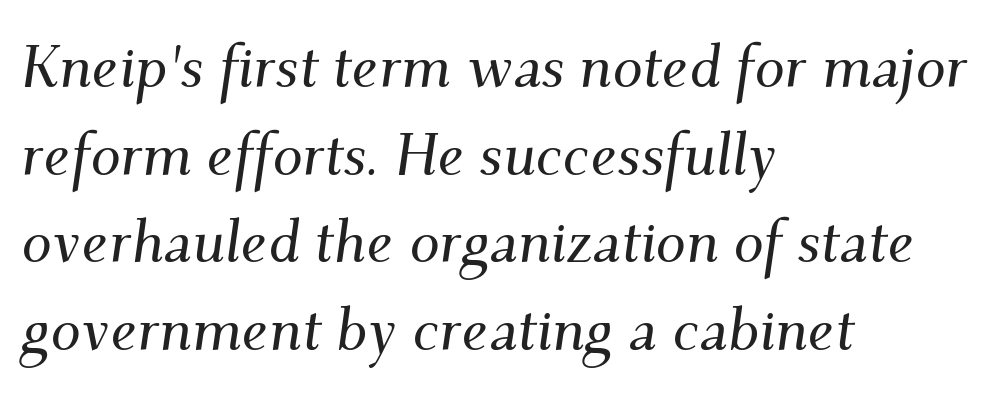
{"serif": "yes", "italic": "yes", "lean": "right", "slant_degrees": 9, "width": "normal", "stroke_contrast": "medium", "x_height": "small", "monospaced": "no", "underline": "no", "align": "left", "line_spacing": "normal", "line_spacing_ratio": 1.46, "letter_spacing": "normal", "letter_spacing_em": 0.0, "glyph_px": 60}
